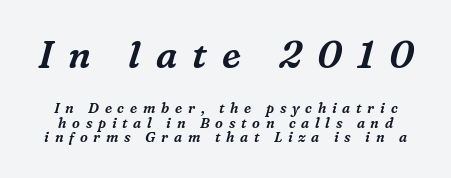
Interline gaps are noticeably narrow in this sample. Rule under the text: the space is simply empty. Classification — serif. Look at the glyph heights: the upper group is clearly the bigger setting. You can tell it's italic because the verticals aren't actually vertical. A typesetter would call this proportional, since set widths differ per character.
